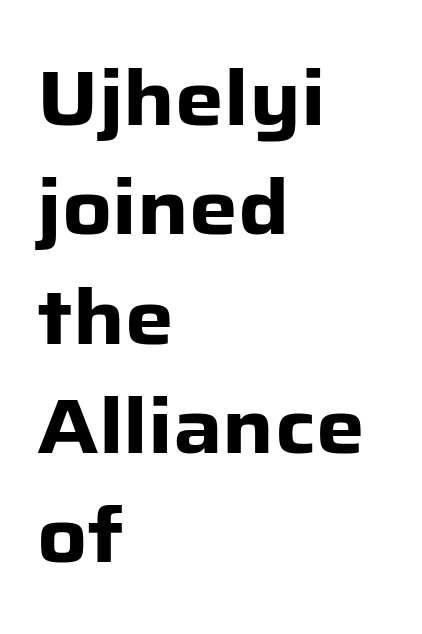
Q: Is the text bold? A: Yes.
Q: Is the text italic (slanted)? A: No, it is upright.
Q: Is the typeface a serif or a sans-serif typeface? A: Sans-serif.
Q: Is the text underlined? A: No.
Q: How is the paragraph aligned? A: Left-aligned.
Q: Is the spacing between letters normal or unusually wide? A: Normal.
Q: Is the spacing between lines tight, normal or loose? A: Normal.
Q: Width (condensed, normal, or wide)? A: Normal.
Q: Stroke contrast? A: Low.
Q: x-height? A: Medium.
Q: Monospaced? A: No.
